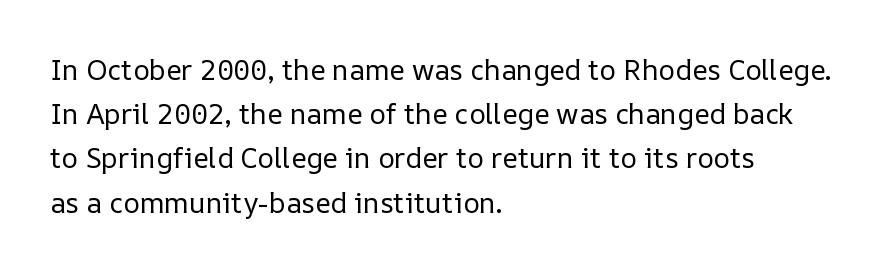
Nothing unusual about the tracking: characters are spaced as the font intends. The letters advance in unequal steps, a hallmark of proportional type. Vertically, the passage feels balanced, rows spaced as you'd expect. Lines of text with bare space underneath. Is the type heavy? It reads as light-to-regular instead.
